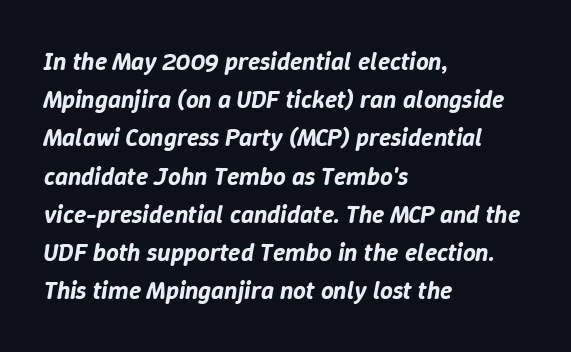
Q: Is the text italic (slanted)? A: Yes, it leans right by about 9 degrees.
Q: Is the text underlined? A: No.
Q: How is the paragraph aligned? A: Left-aligned.
Q: Is the spacing between letters normal or unusually wide? A: Normal.
Q: Is the spacing between lines tight, normal or loose? A: Normal.
